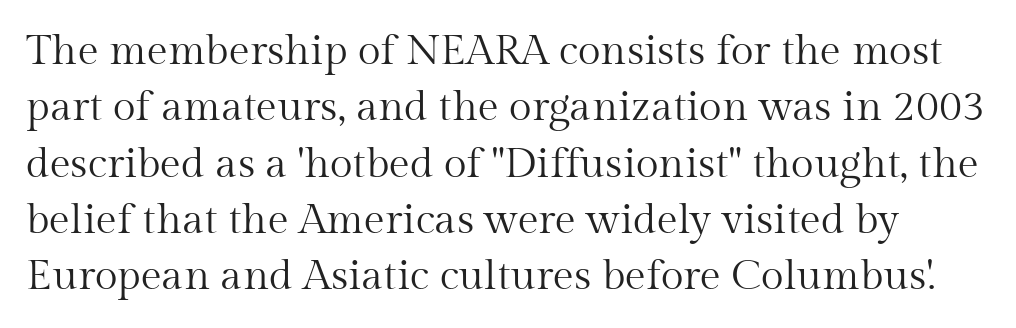
The letters advance in unequal steps, a hallmark of proportional type. Each new line begins a customary step beneath the previous one. These lines were composed using upright roman letters. Type without underlining. Is the letter spacing exaggerated? No — it looks like the ordinary default. To sum up the face: it has serifs.
